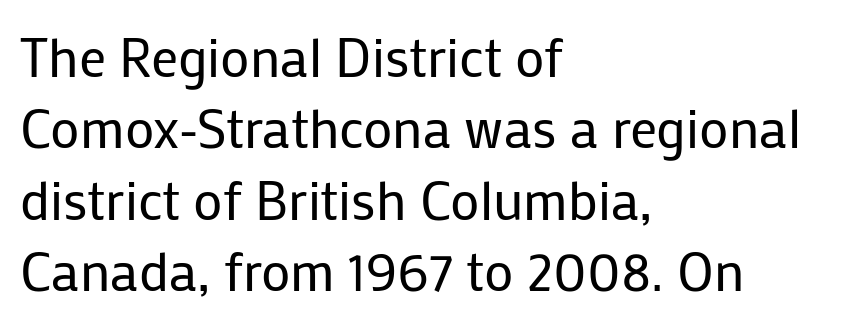
{"serif": "no", "italic": "no", "bold": "no", "weight": "regular", "width": "normal", "stroke_contrast": "low", "x_height": "medium", "monospaced": "no", "underline": "no", "align": "left", "line_spacing": "normal", "line_spacing_ratio": 1.32, "letter_spacing": "normal", "letter_spacing_em": 0.0, "glyph_px": 54}
